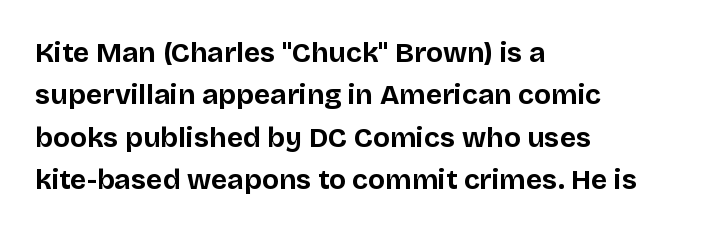
Q: Is the text bold? A: Yes.
Q: Is the text italic (slanted)? A: No, it is upright.
Q: Is the typeface a serif or a sans-serif typeface? A: Sans-serif.
Q: Is the text underlined? A: No.
Q: How is the paragraph aligned? A: Left-aligned.
Q: Is the spacing between letters normal or unusually wide? A: Normal.
Q: Is the spacing between lines tight, normal or loose? A: Normal.
Q: Width (condensed, normal, or wide)? A: Normal.
Q: Stroke contrast? A: Low.
Q: x-height? A: Large.
Q: Monospaced? A: No.
